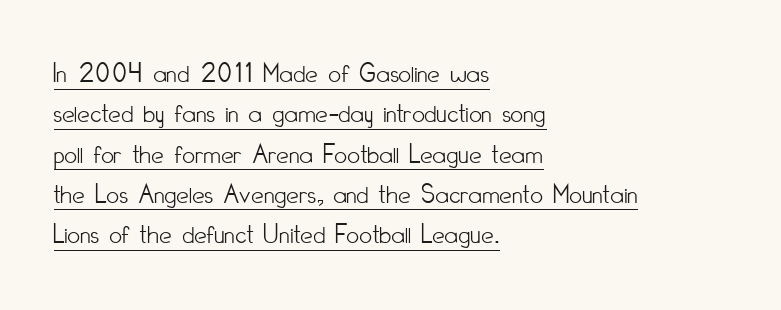
Q: Is the text bold? A: No.
Q: Is the text italic (slanted)? A: No, it is upright.
Q: Is the typeface a serif or a sans-serif typeface? A: Sans-serif.
Q: Is the text underlined? A: Yes.
Q: How is the paragraph aligned? A: Left-aligned.
Q: Is the spacing between letters normal or unusually wide? A: Normal.
Q: Is the spacing between lines tight, normal or loose? A: Normal.
Q: Width (condensed, normal, or wide)? A: Condensed.
Q: Stroke contrast? A: Low.
Q: x-height? A: Small.
Q: Monospaced? A: No.
